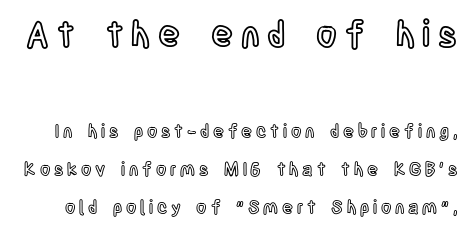
The image shows 36 px condensed type, upright; set loose line spacing (2.11x), unusually wide letter spacing (+0.21 em), not underlined; the first (top) block is 2.0x larger; a large x-height.
